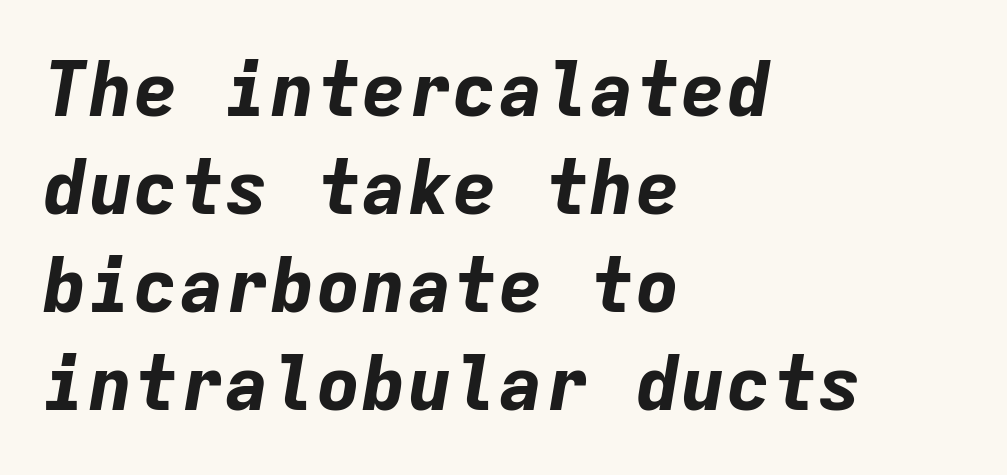
Q: Is the text bold? A: Yes.
Q: Is the text italic (slanted)? A: Yes, it leans right by about 9 degrees.
Q: Is the text underlined? A: No.
Q: How is the paragraph aligned? A: Left-aligned.
Q: Is the spacing between letters normal or unusually wide? A: Normal.
Q: Is the spacing between lines tight, normal or loose? A: Normal.
Q: Width (condensed, normal, or wide)? A: Normal.
Q: Stroke contrast? A: Low.
Q: x-height? A: Medium.
Q: Monospaced? A: Yes.
